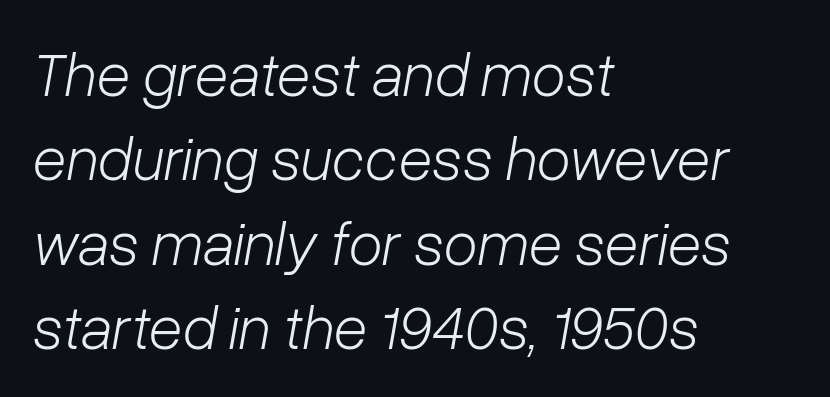
Honestly, the row spacing looks completely unremarkable. The rendering anchors every line to the left-hand side. The font sits on the lighter half of the weight spectrum, regular included. The rendering uses natural spacing where letterforms have individual widths. Glyph-to-glyph distance matches everyday printed text. Honestly, there is no underline to notice here at all.
